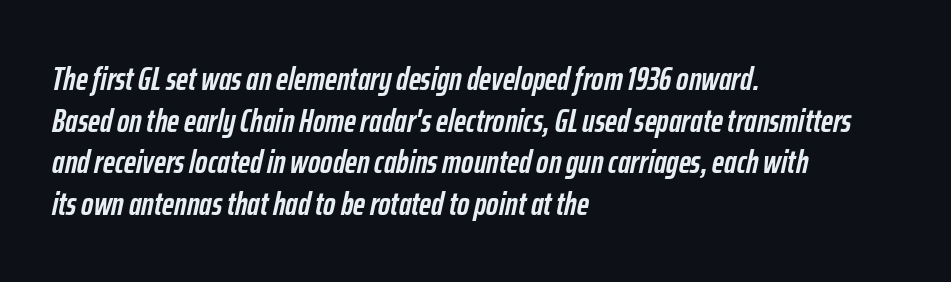
{"italic": "yes", "lean": "right", "slant_degrees": 12, "bold": "yes", "weight": "semibold", "width": "condensed", "stroke_contrast": "low", "x_height": "medium", "monospaced": "no", "underline": "no", "align": "left", "line_spacing": "normal", "line_spacing_ratio": 1.26, "letter_spacing": "normal", "letter_spacing_em": 0.0, "glyph_px": 33}
